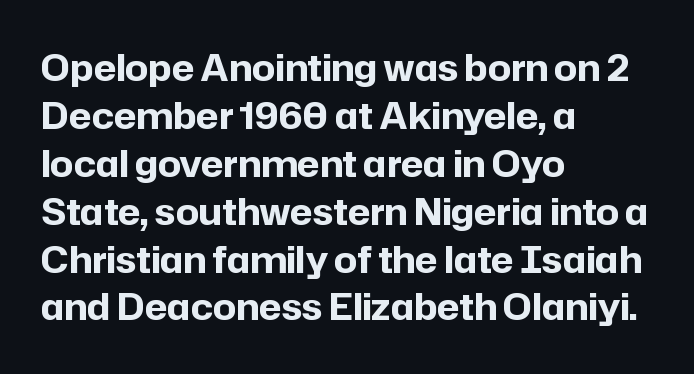
Check under the words: just untouched page. This sample uses a sans-serif face. The face used here has the dense, thick strokes of a bold. Character widths vary here, with narrow letters taking less room than wide ones. Line starts are locked; line ends wander. Evenly set lines give the paragraph a standard silhouette.
